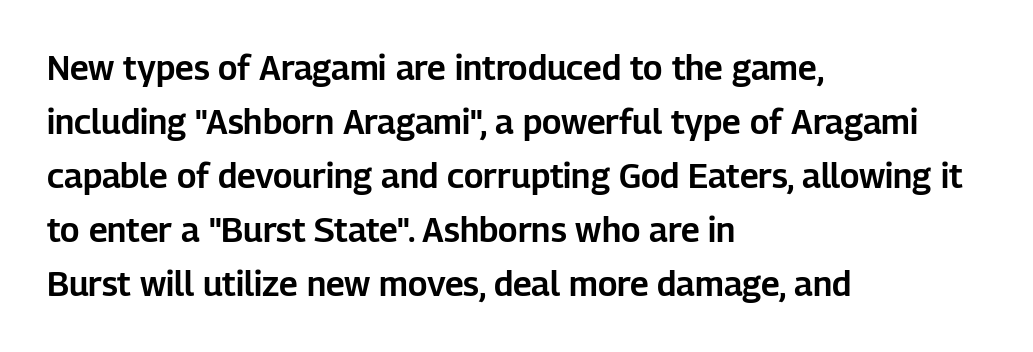
{"serif": "no", "italic": "no", "width": "normal", "stroke_contrast": "low", "x_height": "medium", "monospaced": "no", "underline": "no", "align": "left", "line_spacing": "normal", "line_spacing_ratio": 1.59, "letter_spacing": "normal", "letter_spacing_em": 0.0, "glyph_px": 34}
